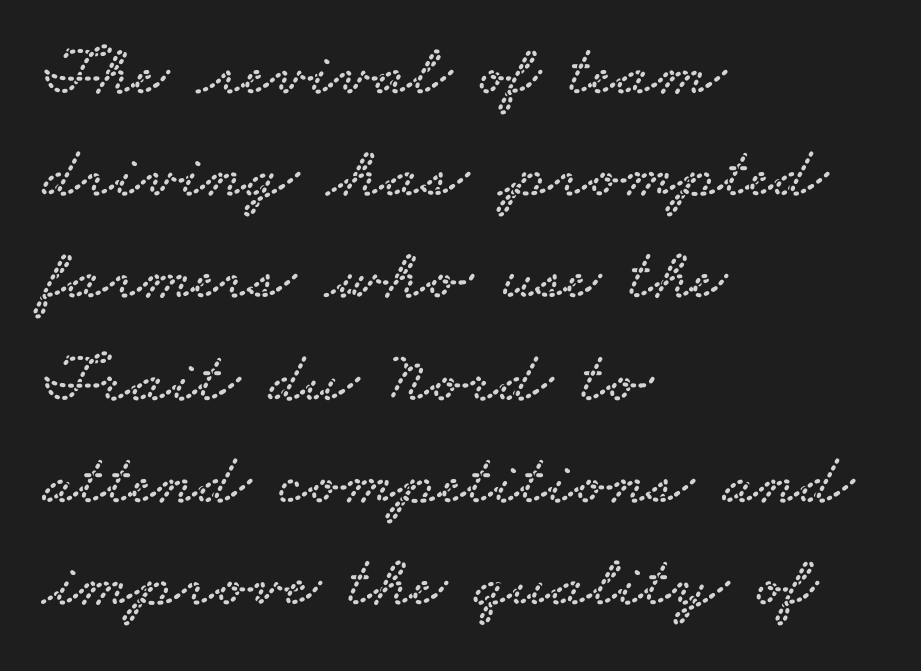
{"serif": "yes", "width": "wide", "stroke_contrast": "low", "x_height": "small", "monospaced": "no", "underline": "no", "align": "left", "line_spacing": "normal", "line_spacing_ratio": 1.4, "letter_spacing": "normal", "letter_spacing_em": 0.0, "glyph_px": 73}
